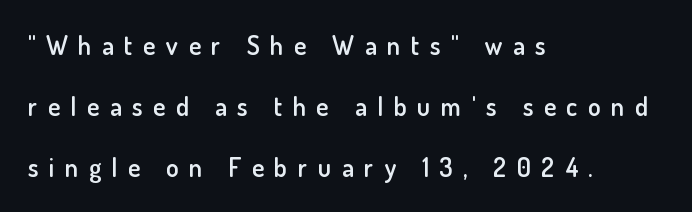
The image shows 26 px text type, upright; set left-aligned, loose line spacing (2.34x), unusually wide letter spacing (+0.4 em), not underlined.
